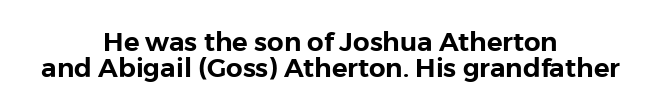
The image shows 26 px text type, upright; set centered, tight line spacing (0.99x), normal letter spacing, not underlined.
